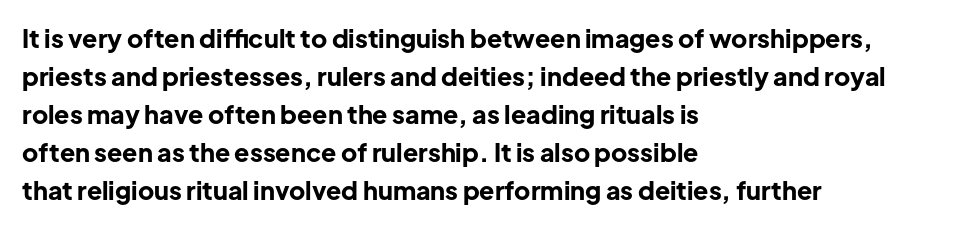
Leftover space on each line is placed entirely after the last word. Normally led — the rows are evenly, conventionally spaced. Type without underlining. Here the glyphs are tracked normally, forming tight word shapes.
